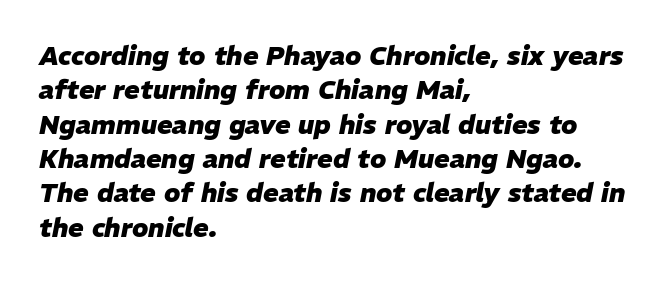
There is no visible air inserted between adjacent glyphs. Interline gaps are of average width in this sample. Is the block centered? No — it sits flush against the left margin. Does the lettering tilt? It does — this is italic.
